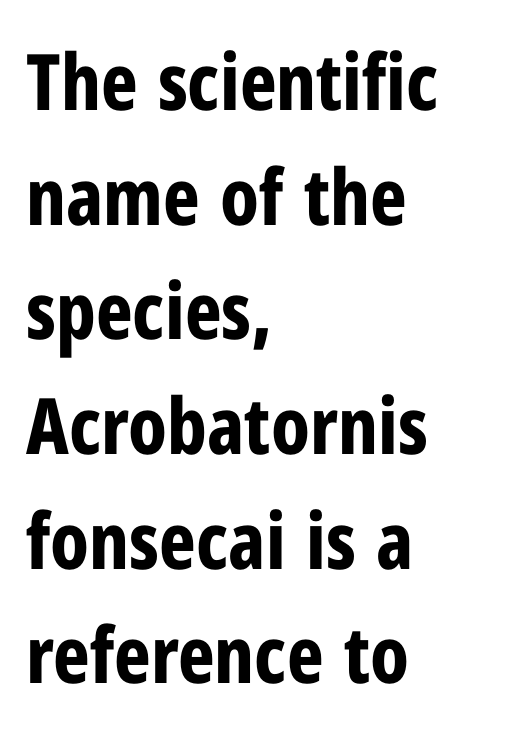
{"serif": "no", "italic": "no", "bold": "yes", "weight": "bold", "width": "condensed", "stroke_contrast": "low", "x_height": "medium", "monospaced": "no", "underline": "no", "align": "left", "line_spacing": "normal", "line_spacing_ratio": 1.47, "letter_spacing": "normal", "letter_spacing_em": 0.0, "glyph_px": 78}
